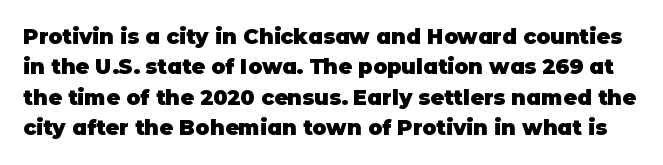
Q: Is the text bold? A: Yes.
Q: Is the text italic (slanted)? A: No, it is upright.
Q: Is the text underlined? A: No.
Q: Is the spacing between letters normal or unusually wide? A: Normal.
Q: Is the spacing between lines tight, normal or loose? A: Normal.
